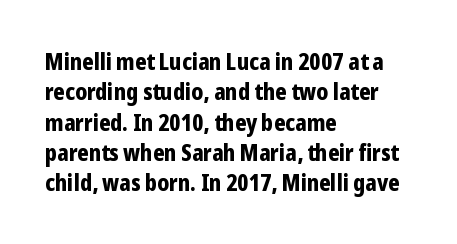
The image shows 23 px bold type, upright; set left-aligned, normal line spacing (1.32x), normal letter spacing, not underlined.
